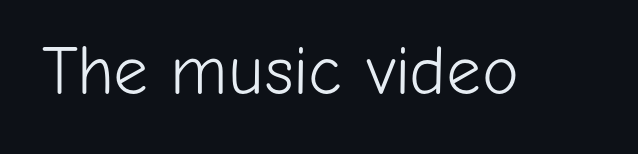
{"serif": "no", "italic": "no", "bold": "no", "weight": "light", "width": "normal", "stroke_contrast": "low", "x_height": "medium", "monospaced": "no", "underline": "no", "letter_spacing": "normal", "letter_spacing_em": 0.0, "glyph_px": 69}
